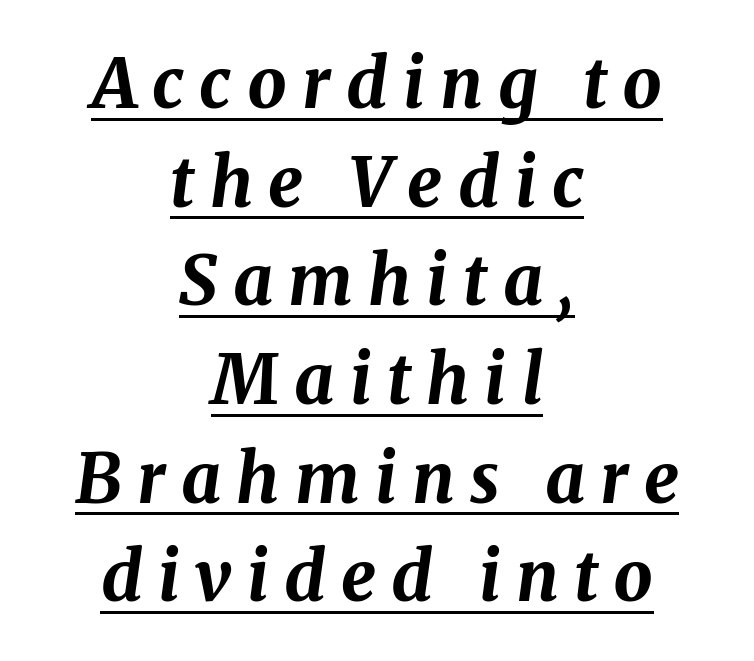
Leftover space on each line is divided equally before and after the words. Every letter is thick-stroked: bold, no question. Compared with ordinary roman type, these characters are visibly tilted. Each letter keeps its own natural width here, so spacing adapts to shape.
